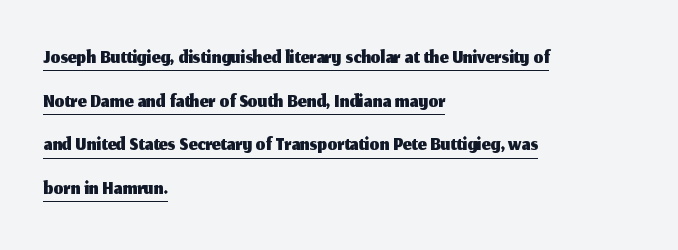
Nope, not italic — everything's standing straight. Decoration check: the copy is underlined. The passage shown is typed in a proportional face where columns would drift. These lines stack with their left ends in a neat column. Glyph-to-glyph distance matches everyday printed text. A normal amount of white space separates one row of letters from the next.
